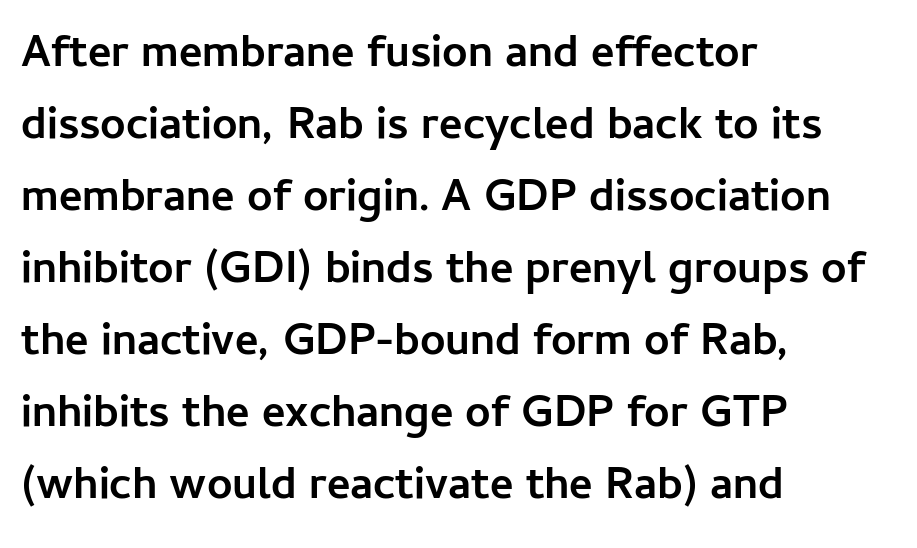
{"serif": "no", "italic": "no", "bold": "yes", "weight": "semibold", "width": "normal", "stroke_contrast": "low", "x_height": "medium", "monospaced": "no", "underline": "no", "align": "left", "line_spacing": "normal", "line_spacing_ratio": 1.6, "letter_spacing": "normal", "letter_spacing_em": 0.0, "glyph_px": 45}
